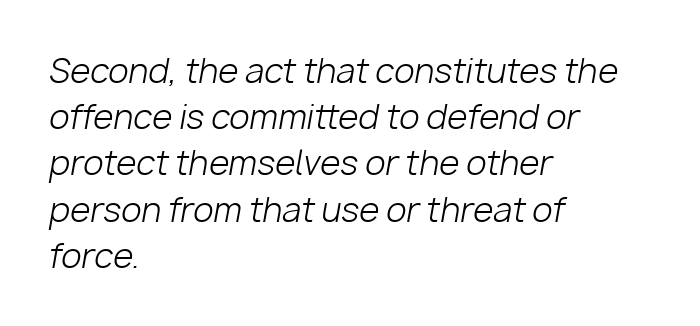
Weight: not bold — regular or lighter. Reading down the block, your eye returns to a fixed left position each line. Each new line begins a customary step beneath the previous one. Anything drawn beneath the words? Only blank space. Slanted lettering throughout.
